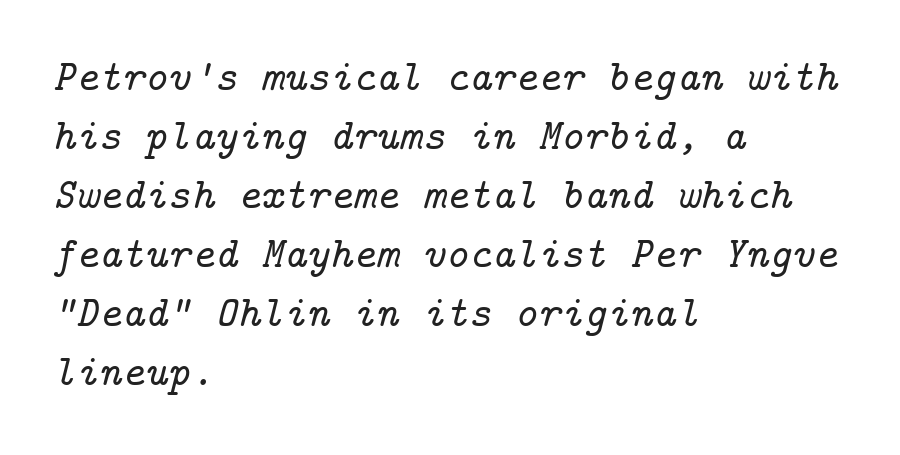
The image shows 44 px serif type, italic (leaning right); set left-aligned, normal line spacing (1.34x), normal letter spacing, not underlined; low stroke contrast and a medium x-height.
